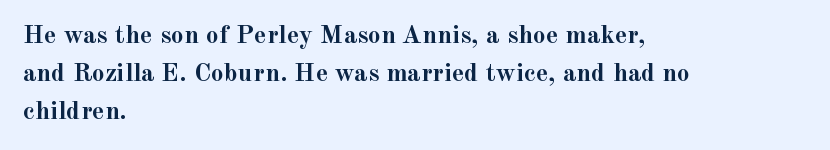
One glance says typical: line gaps are just what's usual. Students, note that the glyphs here touch the page at normal intervals. When letters stand straight like this, we call the style roman or upright. The string is rendered with underlining switched off. Casual observation: everything's shoved over to the left.
